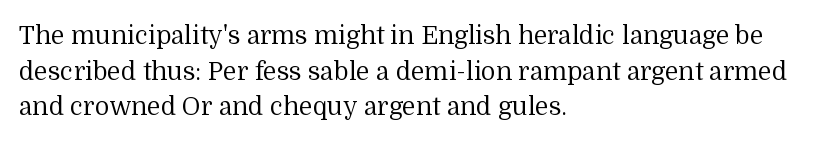
No word sits above an underline. These lines stack with their left ends in a neat column. The line-height multiplier appears to be the usual default. Ordinary non-slanted type is in use. Students, note that the glyphs here touch the page at normal intervals.
